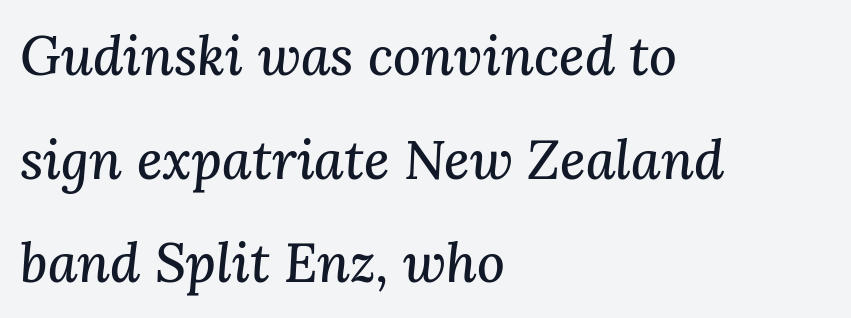
Style check: oblique. Alignment: flush left. This sample has the flowing, uneven cadence of proportional lettering. How would I describe the line gaps? Wide and relaxed. The typeface chosen for these lines features serifs. Here the glyphs are tracked normally, forming tight word shapes.
